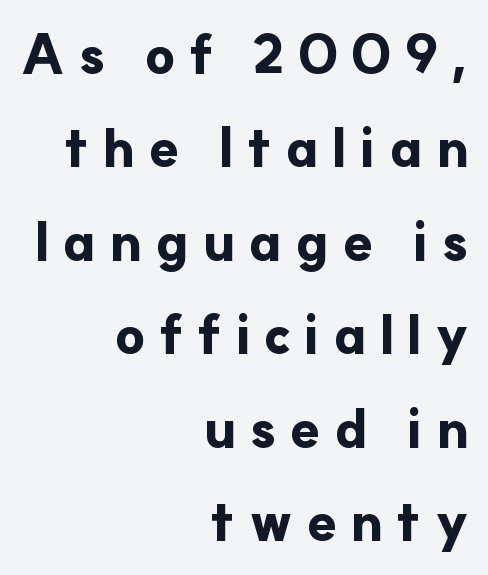
Between one letter and the next there's a generous, obvious gap. One-word summary of the alignment: right. Spacing verdict: proportional, widths tailored to each character. The typesetting leans heavy: a genuine bold. This sample uses a sans-serif face. A bare baseline throughout the passage.
